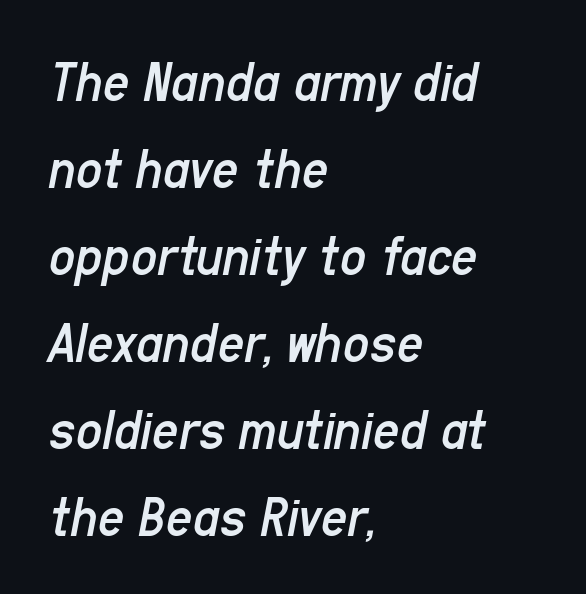
The image shows 58 px regular-weight, condensed type, italic (leaning right); set left-aligned, normal line spacing (1.5x), normal letter spacing, not underlined; low stroke contrast and a medium x-height.
